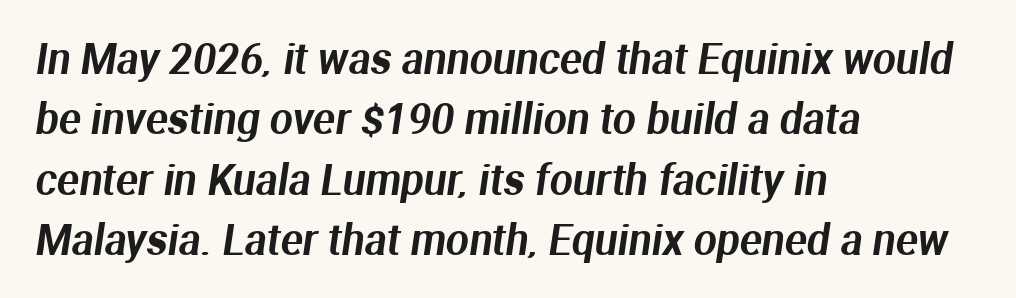
{"serif": "no", "width": "normal", "stroke_contrast": "medium", "x_height": "medium", "monospaced": "no", "underline": "no", "align": "left", "line_spacing": "normal", "line_spacing_ratio": 1.47, "letter_spacing": "normal", "letter_spacing_em": 0.0, "glyph_px": 41}
